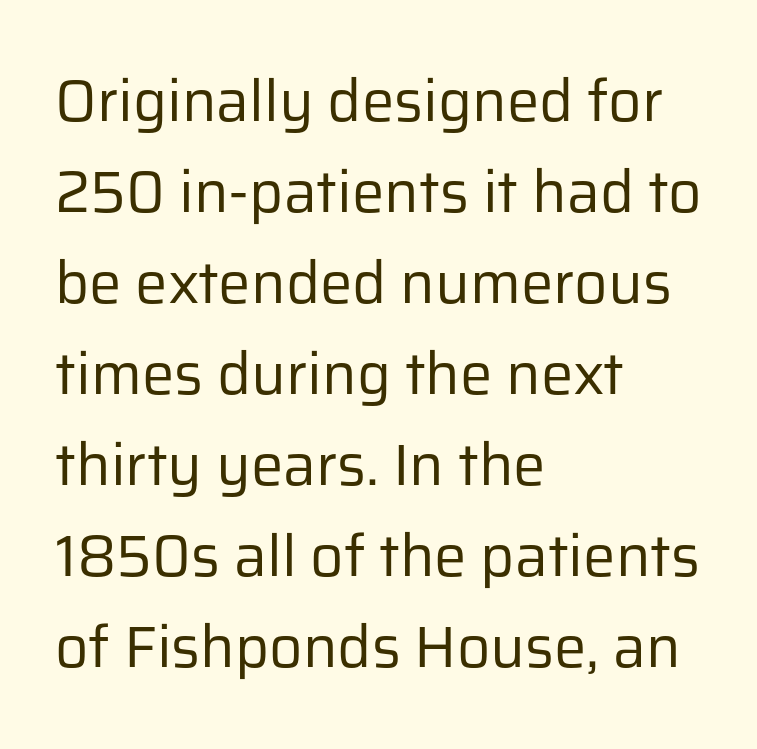
Character widths vary here, with narrow letters taking less room than wide ones. Descenders hang freely into open space. Tracking value appears to be zero — textbook default spacing. The designer went with a sans here, leaving each stem footless. In terms of leading, this rendering sits right in the middle.
